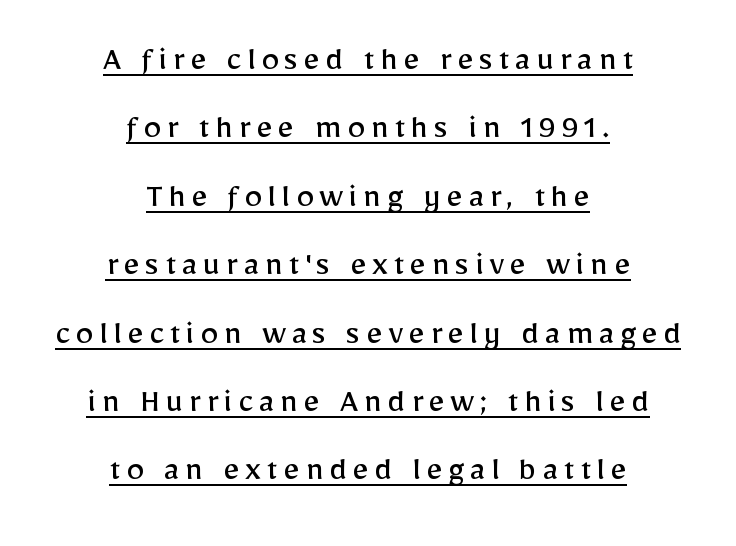
{"serif": "no", "italic": "no", "bold": "no", "weight": "regular", "width": "normal", "stroke_contrast": "low", "x_height": "medium", "monospaced": "no", "underline": "yes", "align": "center", "line_spacing": "loose", "line_spacing_ratio": 1.9, "glyph_px": 36}
